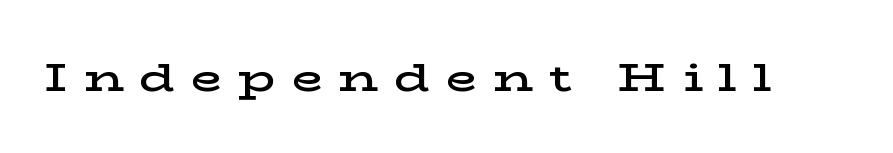
The image shows 40 px semibold, wide serif type, upright; set unusually wide letter spacing (+0.4 em), not underlined; low stroke contrast and a medium x-height.
